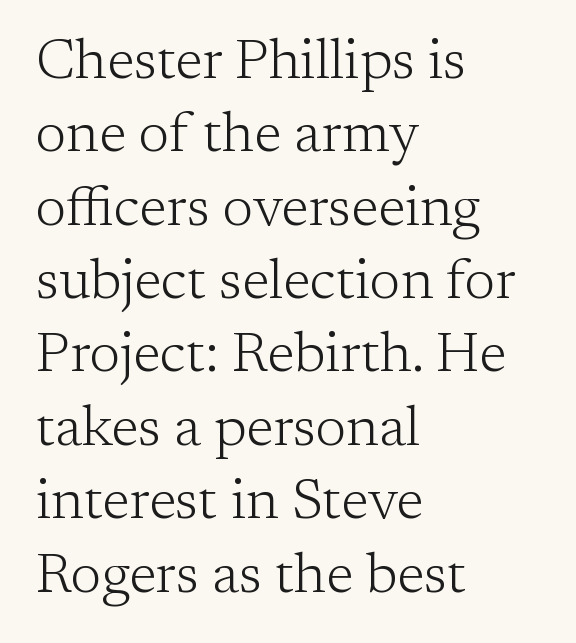
Think of a printed novel: that variable character pitch is what you see here. Old-style or modern, the face here clearly has serifs. Compared with typical paragraphs, the rows here are spaced about the same. Lines of text with bare space underneath.
